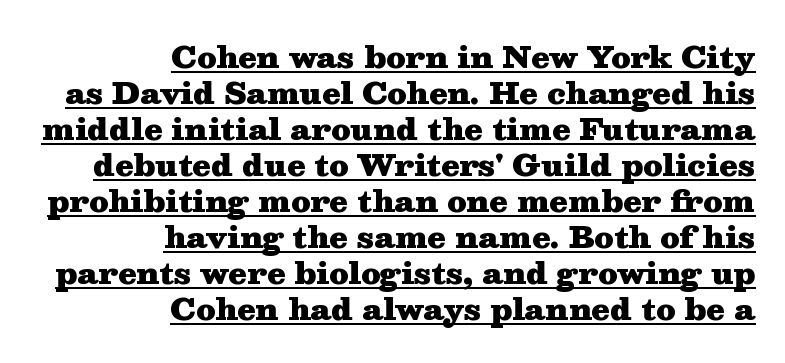
Students, note that the glyphs here touch the page at normal intervals. The rag falls on the left side of this text block. Letterform terminals end in serifs throughout the passage. The passage shown is underscored from start to finish. A typesetter would call this proportional, since set widths differ per character.
